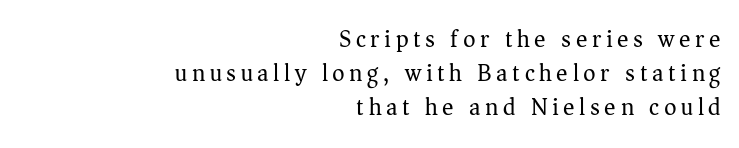
The image shows 24 px text type, upright; set right-aligned, normal line spacing (1.42x), not underlined.
